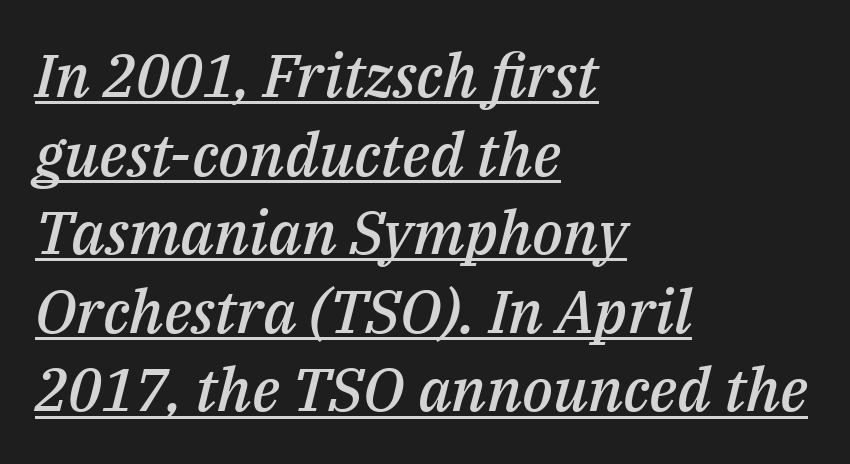
The image shows 60 px semibold type, italic (leaning right); set left-aligned, normal line spacing (1.31x), normal letter spacing, underlined; medium stroke contrast and a medium x-height.
